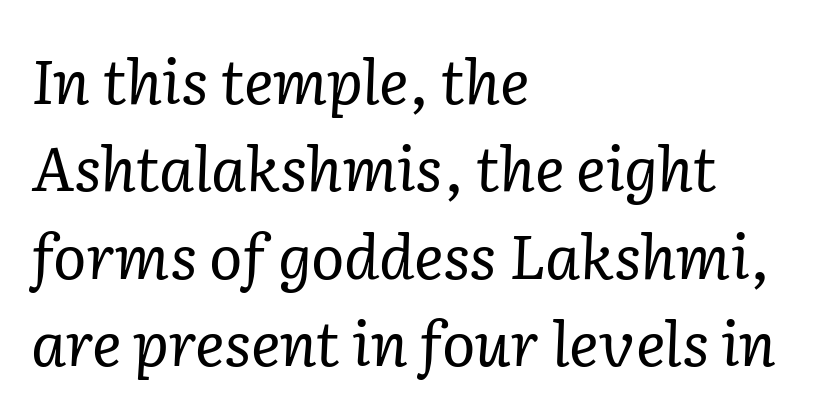
The image shows 62 px regular-weight serif type, italic (leaning right); set left-aligned, normal line spacing (1.41x), normal letter spacing, not underlined; low stroke contrast and a medium x-height.
